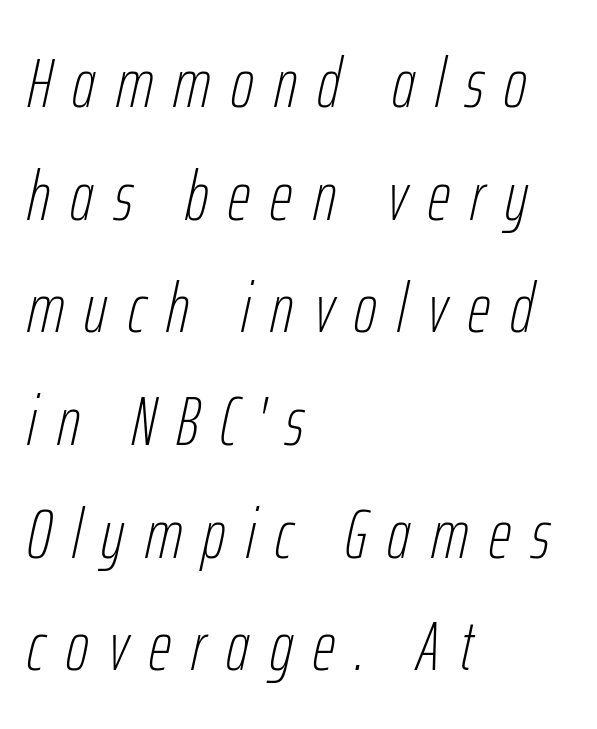
Q: Is the text bold? A: No.
Q: Is the text italic (slanted)? A: Yes, it leans right by about 12 degrees.
Q: Is the text underlined? A: No.
Q: How is the paragraph aligned? A: Left-aligned.
Q: Is the spacing between letters normal or unusually wide? A: Unusually wide.
Q: Is the spacing between lines tight, normal or loose? A: Normal.
Q: Width (condensed, normal, or wide)? A: Condensed.
Q: Stroke contrast? A: Low.
Q: x-height? A: Medium.
Q: Monospaced? A: No.
